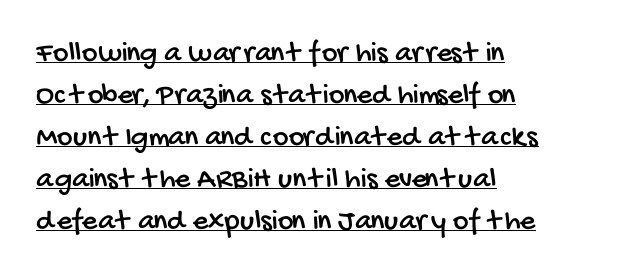
{"serif": "no", "width": "condensed", "stroke_contrast": "low", "x_height": "large", "monospaced": "no", "underline": "yes", "align": "left", "line_spacing": "normal", "line_spacing_ratio": 1.4, "letter_spacing": "normal", "letter_spacing_em": 0.0, "glyph_px": 30}
